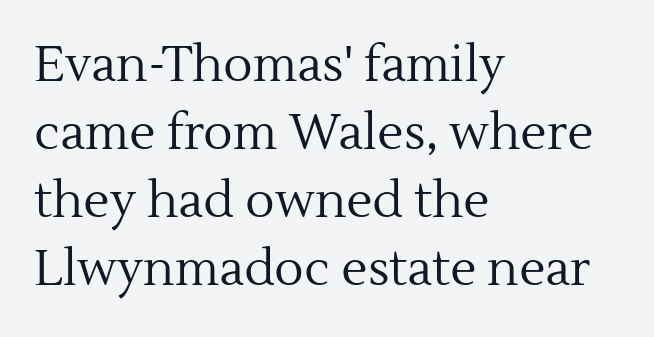
The passage shown is typeset with a serif family. Plain, unruled lines of type. The passage shown is not bold in any degree. Nope, not italic — everything's standing straight. These lines are rendered in a variable-pitch font. Standard letterfit; no display-style spreading of the glyphs.
